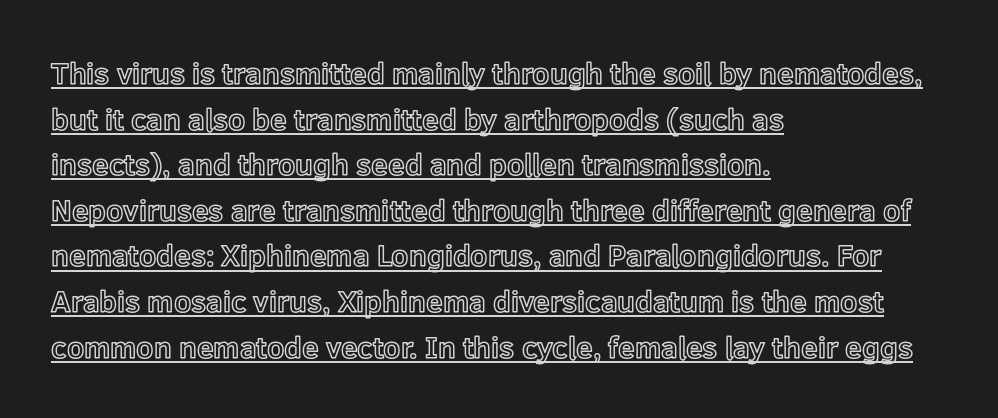
Proportional: the letters do not fall into vertical columns. Compared with undecorated copy, this sample adds a rule below the words. The lines sit at an ordinary, default distance from one another. These lines keep a tight, regular rhythm from letter to letter.
